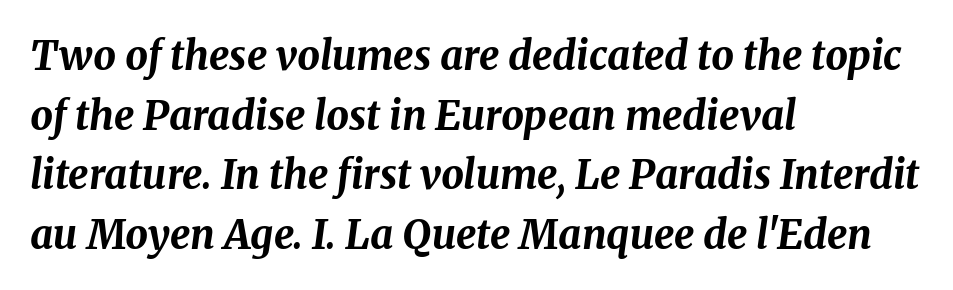
{"italic": "yes", "lean": "right", "slant_degrees": 8, "bold": "yes", "weight": "bold", "width": "normal", "stroke_contrast": "medium", "x_height": "medium", "monospaced": "no", "underline": "no", "align": "left", "line_spacing": "normal", "line_spacing_ratio": 1.49, "letter_spacing": "normal", "letter_spacing_em": 0.0, "glyph_px": 40}
